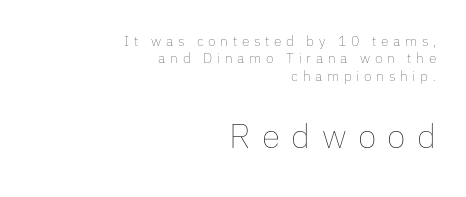
Q: Is the text bold? A: No.
Q: Is the text italic (slanted)? A: No, it is upright.
Q: Is the text underlined? A: No.
Q: How is the paragraph aligned? A: Right-aligned.
Q: Is the spacing between letters normal or unusually wide? A: Unusually wide.
Q: Is the spacing between lines tight, normal or loose? A: Normal.
Q: Which block of text is set in a larger size, the first (top) or the second (bottom)? A: The second (bottom) one.
Q: Width (condensed, normal, or wide)? A: Normal.
Q: Stroke contrast? A: Low.
Q: x-height? A: Medium.
Q: Monospaced? A: No.
